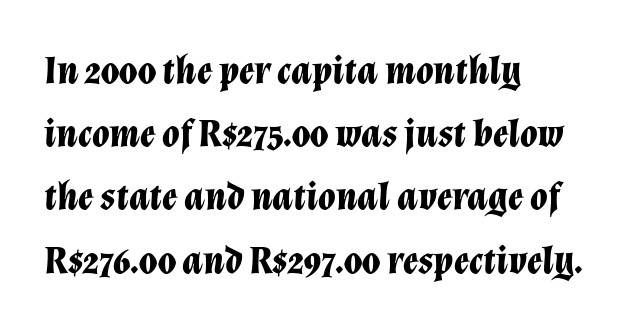
{"italic": "yes", "lean": "right", "slant_degrees": 12, "bold": "yes", "weight": "bold", "width": "normal", "stroke_contrast": "low", "x_height": "medium", "monospaced": "no", "underline": "no", "align": "left", "line_spacing": "normal", "line_spacing_ratio": 1.58, "letter_spacing": "normal", "letter_spacing_em": 0.0, "glyph_px": 40}
